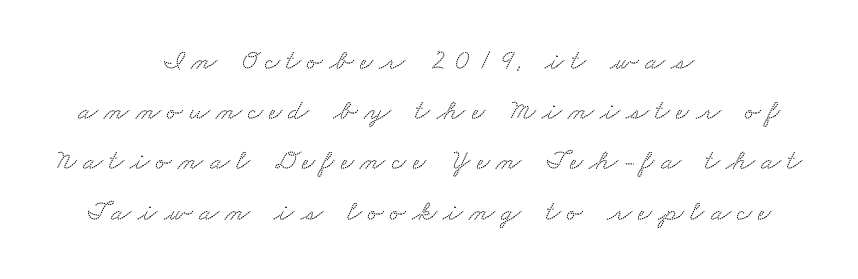
Look at the bottom of the vertical strokes: they flare into serifs here. A typesetter would call this heavily tracked-out type. Do the characters align in a grid? No, the font is proportional. Decoration check: the copy has no underline. Notice how the passage keeps no hard edge, just a central spine.
